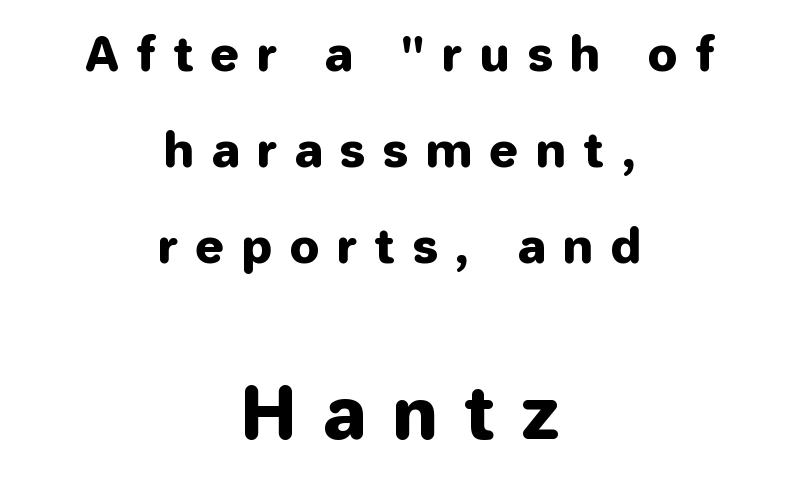
Compared with typical body copy, the letter spacing here is much looser. Decoration check: the copy has no underline. Style check: upright. Check where the strokes stop: nothing finishes them off — pure sans. Which chunk is bigger? The second one — the bottom block dwarfs the top.
